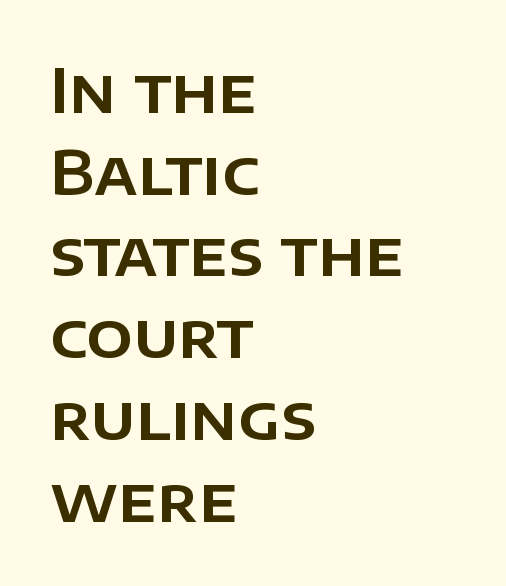
Q: Is the text italic (slanted)? A: No, it is upright.
Q: Is the typeface a serif or a sans-serif typeface? A: Sans-serif.
Q: Is the text underlined? A: No.
Q: How is the paragraph aligned? A: Left-aligned.
Q: Is the spacing between letters normal or unusually wide? A: Normal.
Q: Is the spacing between lines tight, normal or loose? A: Normal.
Q: Width (condensed, normal, or wide)? A: Normal.
Q: Stroke contrast? A: Low.
Q: x-height? A: Large.
Q: Monospaced? A: No.
